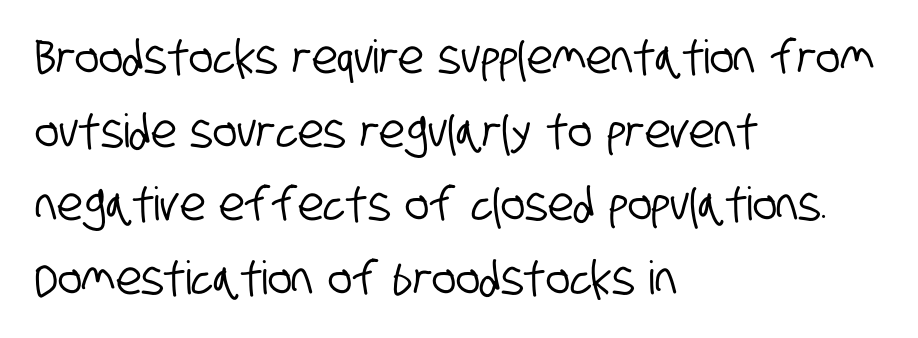
The rendering uses a moderate line-height, typical for paragraphs. The rag falls on the right side of this text block. Spacing between characters is what you'd get straight out of the box. Here the designer chose a conventional face with non-uniform glyph widths.
